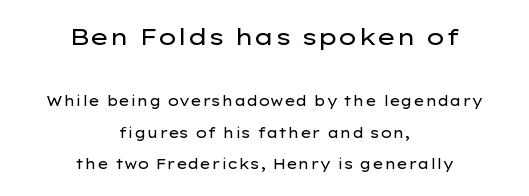
{"italic": "no", "bold": "no", "underline": "no", "align": "center", "line_spacing": "loose", "line_spacing_ratio": 2.25, "letter_spacing": "normal", "letter_spacing_em": 0.0, "larger_block": "first", "size_ratio": 1.64, "glyph_px": 23}
